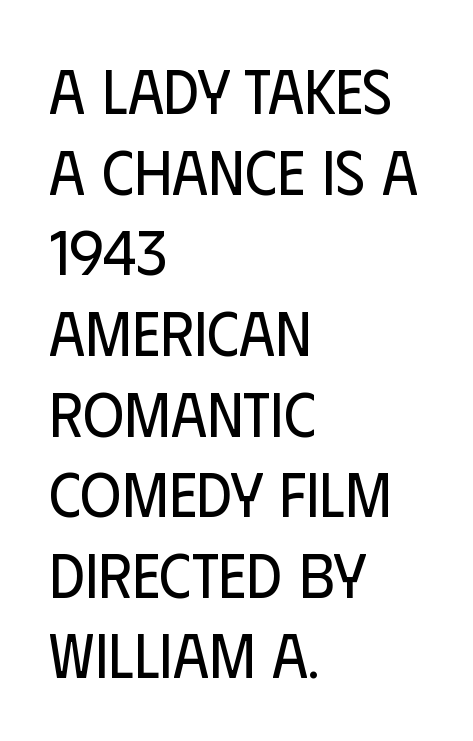
The image shows 63 px regular-weight, condensed sans-serif type, upright; set left-aligned, normal line spacing (1.28x), normal letter spacing, not underlined; low stroke contrast and a large x-height.
